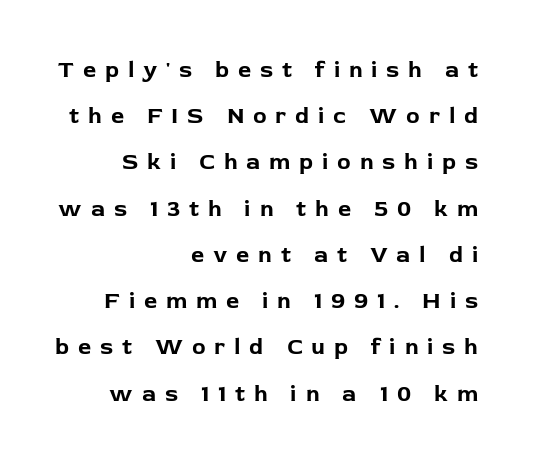
The image shows 23 px bold type, upright; set right-aligned, loose line spacing (2.01x), unusually wide letter spacing (+0.38 em), not underlined.
